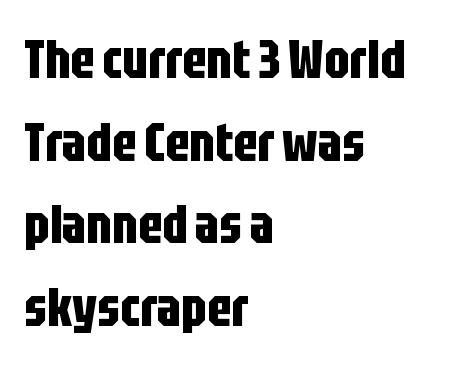
Q: Is the text bold? A: Yes.
Q: Is the text italic (slanted)? A: No, it is upright.
Q: Is the typeface a serif or a sans-serif typeface? A: Sans-serif.
Q: Is the text underlined? A: No.
Q: How is the paragraph aligned? A: Left-aligned.
Q: Is the spacing between letters normal or unusually wide? A: Normal.
Q: Is the spacing between lines tight, normal or loose? A: Normal.
Q: Width (condensed, normal, or wide)? A: Condensed.
Q: Stroke contrast? A: Low.
Q: x-height? A: Large.
Q: Monospaced? A: No.
